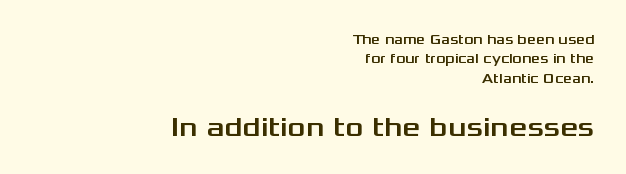
Q: Is the text italic (slanted)? A: No, it is upright.
Q: Is the typeface a serif or a sans-serif typeface? A: Sans-serif.
Q: Is the text underlined? A: No.
Q: How is the paragraph aligned? A: Right-aligned.
Q: Is the spacing between letters normal or unusually wide? A: Normal.
Q: Is the spacing between lines tight, normal or loose? A: Normal.
Q: Which block of text is set in a larger size, the first (top) or the second (bottom)? A: The second (bottom) one.
Q: Width (condensed, normal, or wide)? A: Wide.
Q: Stroke contrast? A: Medium.
Q: x-height? A: Medium.
Q: Monospaced? A: No.
